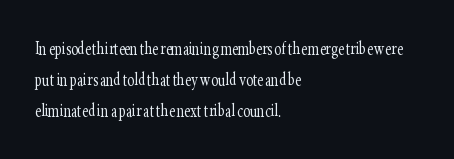
No chunkiness to these letters — they're not bold. The area under the type is left untouched. This rendering uses left alignment, leaving the right contour irregular. The font's upright variant was chosen for this text. Compared with typical body copy, the letter spacing here is the same.
